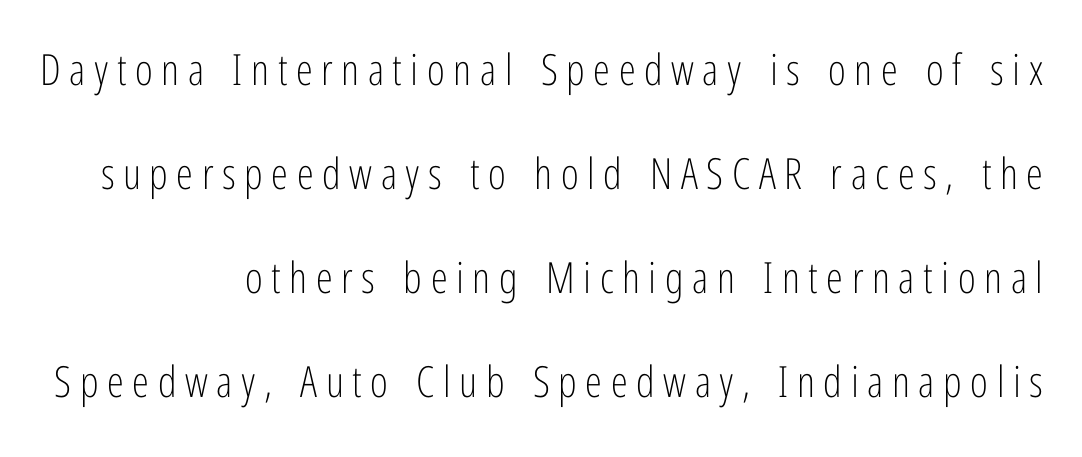
Q: Is the text bold? A: No.
Q: Is the text italic (slanted)? A: No, it is upright.
Q: Is the typeface a serif or a sans-serif typeface? A: Sans-serif.
Q: Is the text underlined? A: No.
Q: How is the paragraph aligned? A: Right-aligned.
Q: Is the spacing between letters normal or unusually wide? A: Unusually wide.
Q: Is the spacing between lines tight, normal or loose? A: Loose.
Q: Width (condensed, normal, or wide)? A: Condensed.
Q: Stroke contrast? A: Low.
Q: x-height? A: Medium.
Q: Monospaced? A: No.
